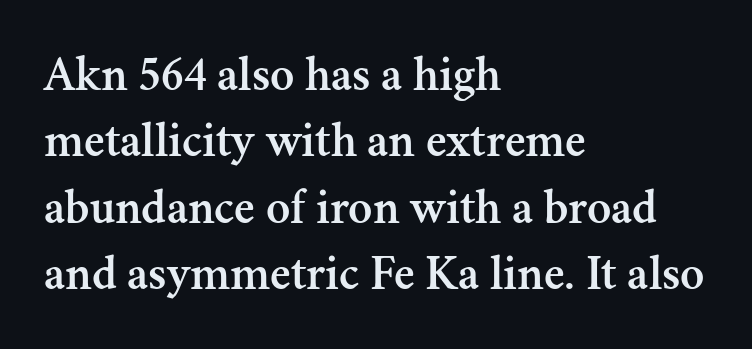
Q: Is the text italic (slanted)? A: No, it is upright.
Q: Is the typeface a serif or a sans-serif typeface? A: Serif.
Q: Is the text underlined? A: No.
Q: How is the paragraph aligned? A: Left-aligned.
Q: Is the spacing between letters normal or unusually wide? A: Normal.
Q: Is the spacing between lines tight, normal or loose? A: Normal.
Q: Width (condensed, normal, or wide)? A: Normal.
Q: Stroke contrast? A: Medium.
Q: x-height? A: Small.
Q: Monospaced? A: No.
